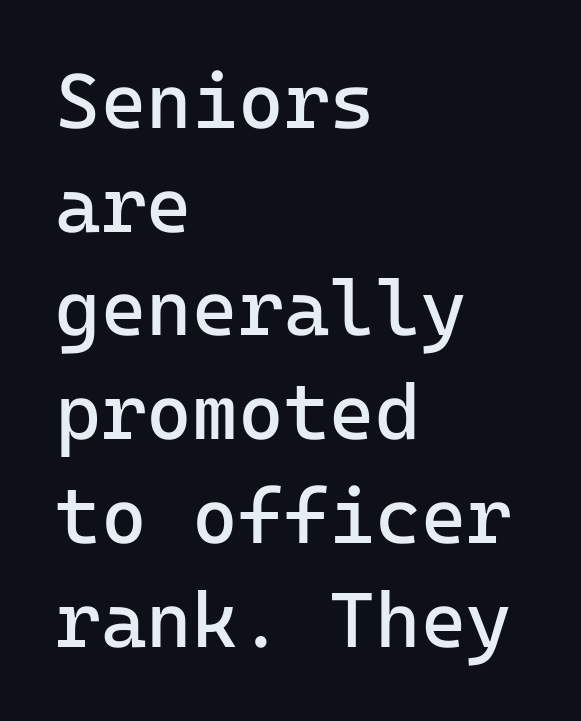
The image shows 78 px regular-weight sans-serif type, upright; set left-aligned, normal line spacing (1.33x), normal letter spacing, not underlined; low stroke contrast and a medium x-height.
